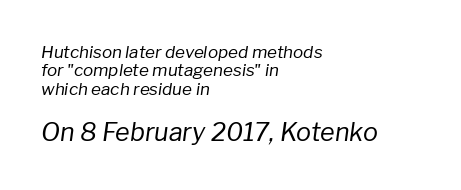
Q: Is the text bold? A: No.
Q: Is the text italic (slanted)? A: Yes, it leans right by about 8 degrees.
Q: Is the text underlined? A: No.
Q: How is the paragraph aligned? A: Left-aligned.
Q: Is the spacing between letters normal or unusually wide? A: Normal.
Q: Is the spacing between lines tight, normal or loose? A: Tight.
Q: Which block of text is set in a larger size, the first (top) or the second (bottom)? A: The second (bottom) one.
